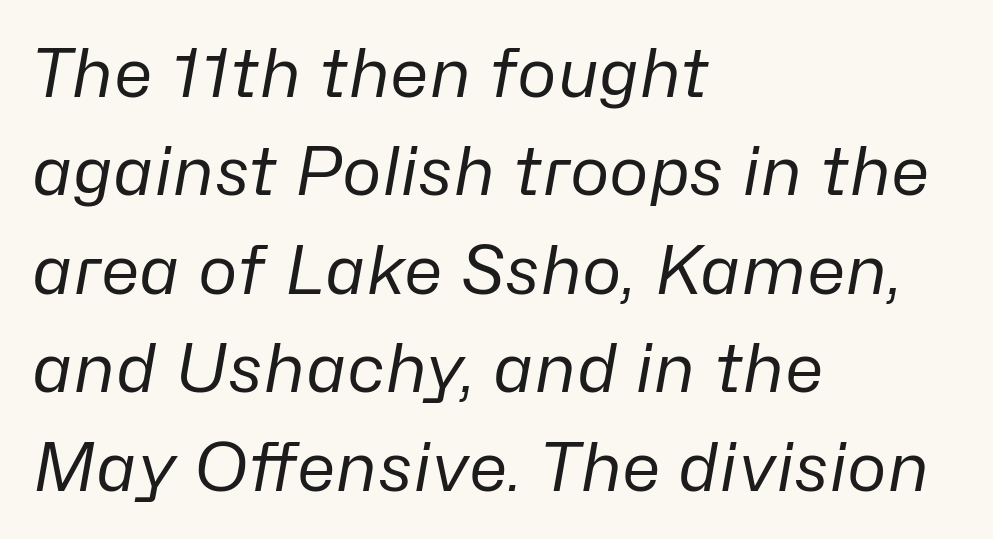
{"italic": "yes", "lean": "right", "slant_degrees": 10, "bold": "no", "weight": "regular", "width": "normal", "stroke_contrast": "low", "x_height": "medium", "monospaced": "no", "underline": "no", "align": "left", "line_spacing": "normal", "line_spacing_ratio": 1.47, "letter_spacing": "normal", "letter_spacing_em": 0.0, "glyph_px": 67}
